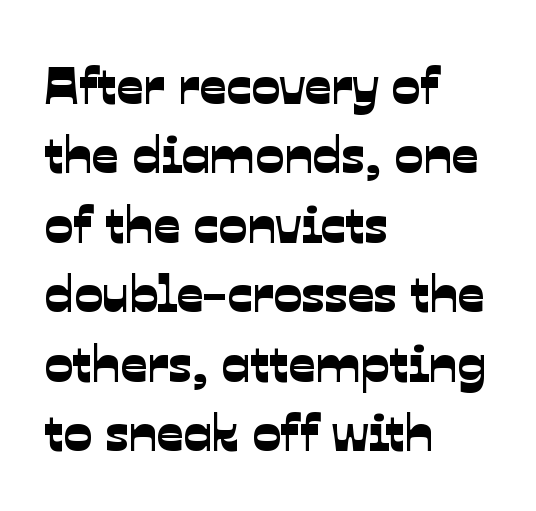
Q: Is the typeface a serif or a sans-serif typeface? A: Sans-serif.
Q: Is the text underlined? A: No.
Q: How is the paragraph aligned? A: Left-aligned.
Q: Is the spacing between letters normal or unusually wide? A: Normal.
Q: Is the spacing between lines tight, normal or loose? A: Normal.
Q: Width (condensed, normal, or wide)? A: Normal.
Q: Stroke contrast? A: Low.
Q: x-height? A: Medium.
Q: Monospaced? A: No.
